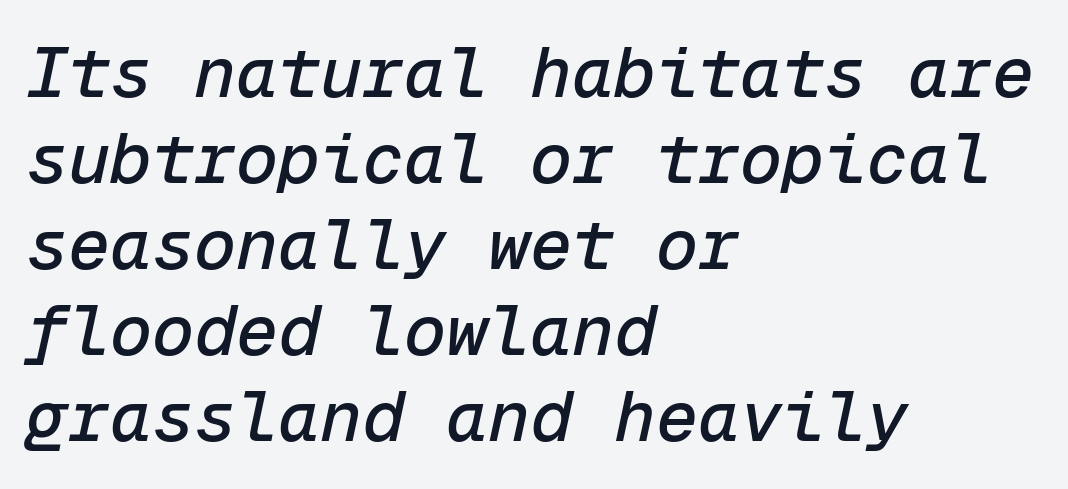
The image shows 70 px text type, italic (leaning right), monospaced; set left-aligned, line spacing 1.23x, normal letter spacing, not underlined; low stroke contrast and a medium x-height.
